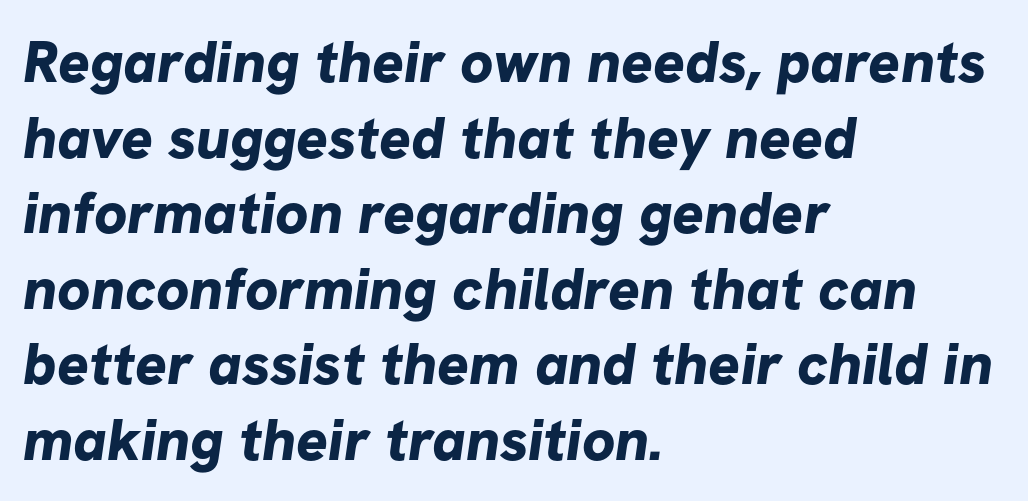
Unmarked baselines from the first word to the last. Horizontally, the lines are justified to the leading edge only. Honestly, the letter spacing is just normal — you wouldn't notice it. Here the designer chose a conventional face with non-uniform glyph widths.
